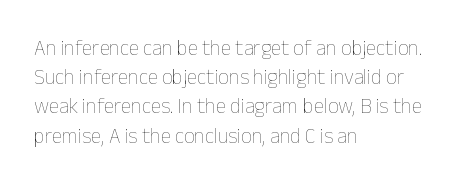
The image shows 21 px text type, upright; set left-aligned, normal line spacing (1.39x), normal letter spacing, not underlined.
